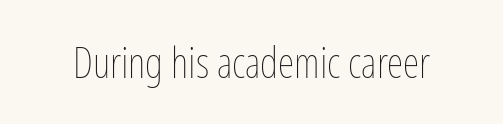
The image shows 42 px thin, condensed type, upright; set normal letter spacing, not underlined; low stroke contrast and a medium x-height.
